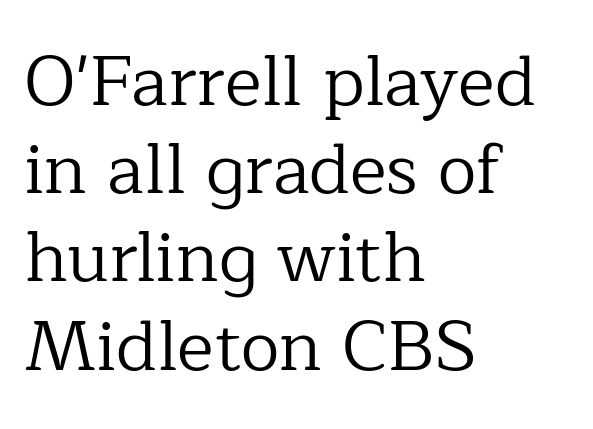
The image shows 70 px regular-weight serif type, upright; set left-aligned, normal line spacing (1.26x), normal letter spacing, not underlined; low stroke contrast and a medium x-height.
